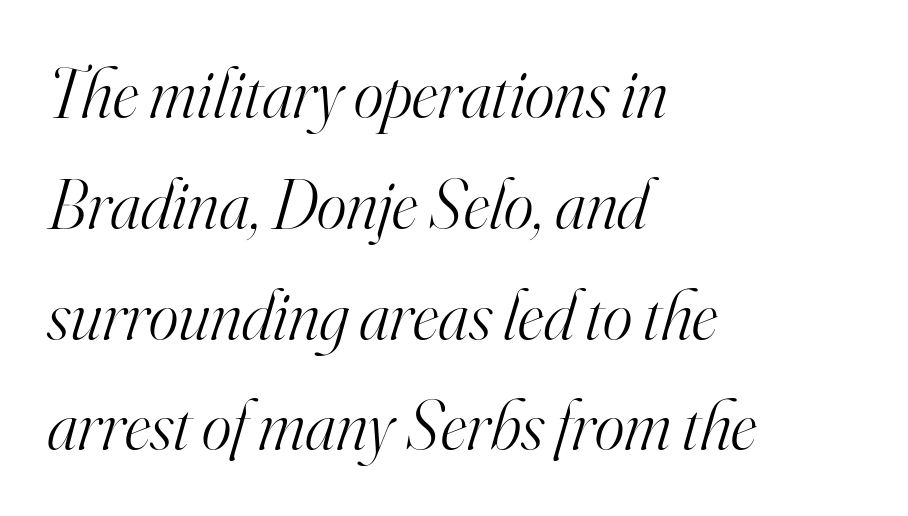
{"serif": "yes", "italic": "yes", "lean": "right", "slant_degrees": 16, "bold": "no", "weight": "light", "width": "normal", "stroke_contrast": "high", "x_height": "small", "monospaced": "no", "underline": "no", "align": "left", "line_spacing": "normal", "line_spacing_ratio": 1.56, "letter_spacing": "normal", "letter_spacing_em": 0.0, "glyph_px": 71}
